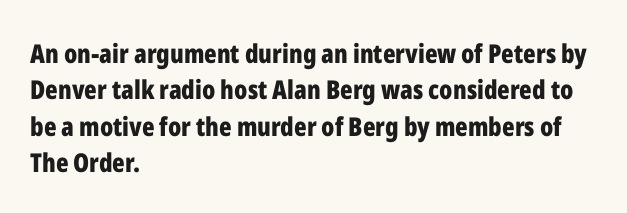
Q: Is the text bold? A: Yes.
Q: Is the text italic (slanted)? A: No, it is upright.
Q: Is the text underlined? A: No.
Q: How is the paragraph aligned? A: Left-aligned.
Q: Is the spacing between letters normal or unusually wide? A: Normal.
Q: Is the spacing between lines tight, normal or loose? A: Normal.
